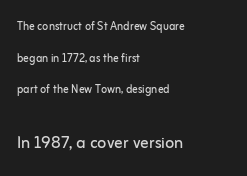
{"italic": "no", "bold": "no", "underline": "no", "align": "left", "line_spacing": "loose", "line_spacing_ratio": 2.26, "letter_spacing": "normal", "letter_spacing_em": 0.0, "larger_block": "second", "size_ratio": 1.5, "glyph_px": 21}
